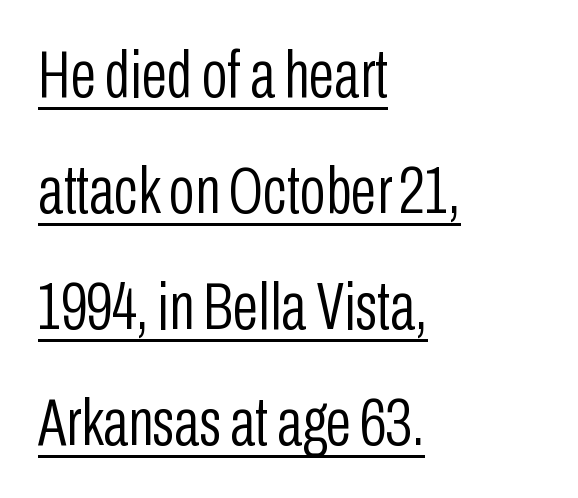
Italic? Not at all — the glyphs are vertical. Here the designer chose a conventional face with non-uniform glyph widths. These lines are composed in type without serifs. The setting favours the left margin, as ordinary paragraphs usually do. Quick note: underline on. No heavy texture on the line: the type isn't bold.
